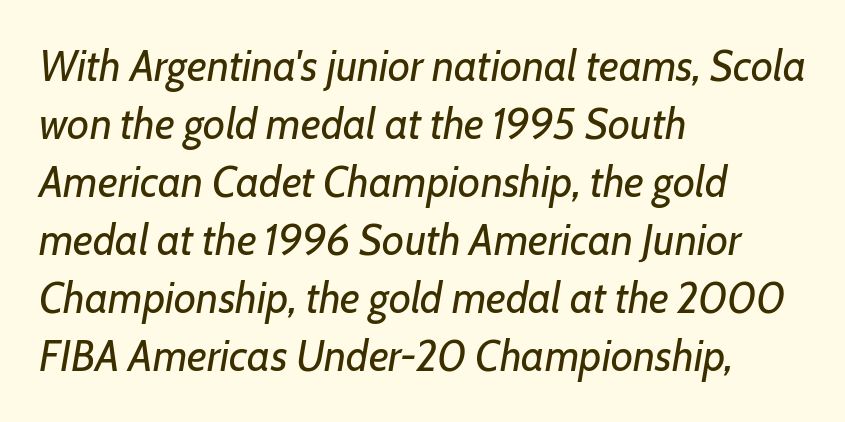
Q: Is the text bold? A: No.
Q: Is the text italic (slanted)? A: Yes, it leans right by about 7 degrees.
Q: Is the text underlined? A: No.
Q: How is the paragraph aligned? A: Left-aligned.
Q: Is the spacing between letters normal or unusually wide? A: Normal.
Q: Is the spacing between lines tight, normal or loose? A: Normal.
Q: Width (condensed, normal, or wide)? A: Normal.
Q: Stroke contrast? A: Low.
Q: x-height? A: Medium.
Q: Monospaced? A: No.
